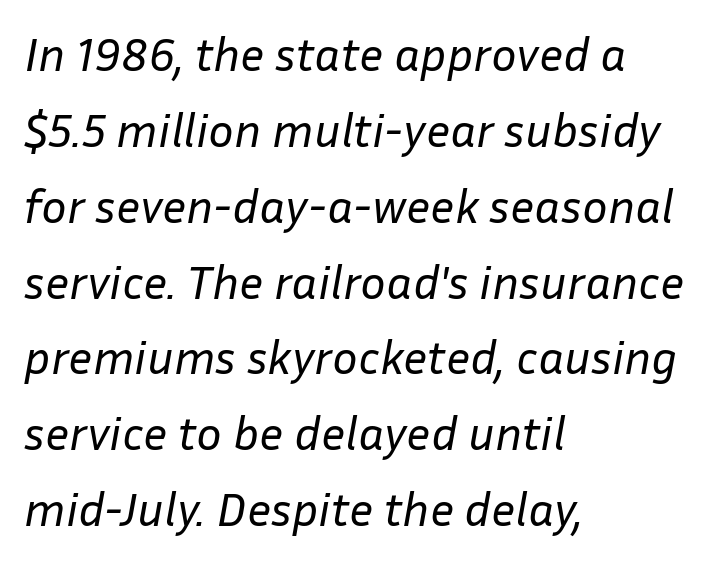
The image shows 48 px regular-weight type, italic (leaning right); set left-aligned, normal line spacing (1.58x), normal letter spacing, not underlined; low stroke contrast and a medium x-height.
